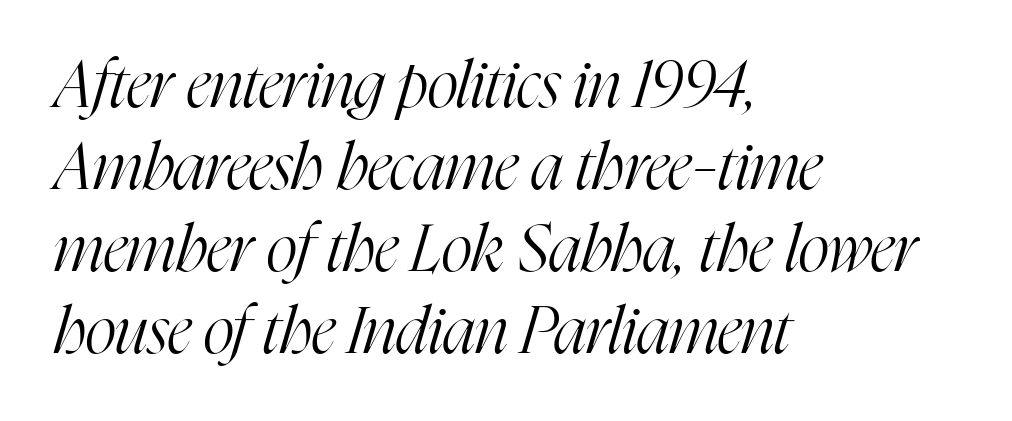
The image shows 66 px light, condensed serif type, italic (leaning right); set left-aligned, line spacing 1.24x, normal letter spacing, not underlined; high stroke contrast and a medium x-height.
